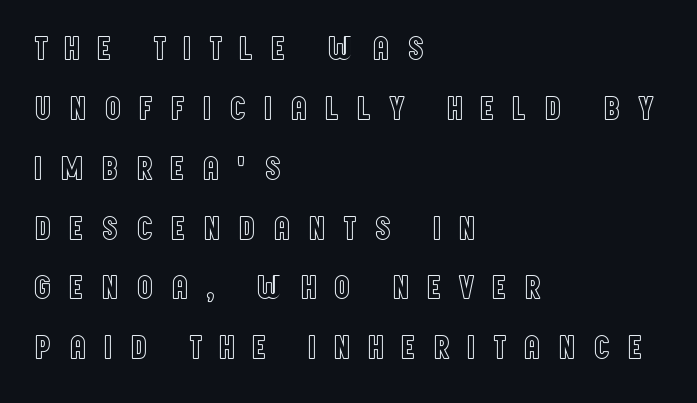
The tracking jumps out immediately: characters are airy and widely separated. The lines are quadded left. The space beneath each line is pristine and unruled. These lines were composed using upright roman letters.
